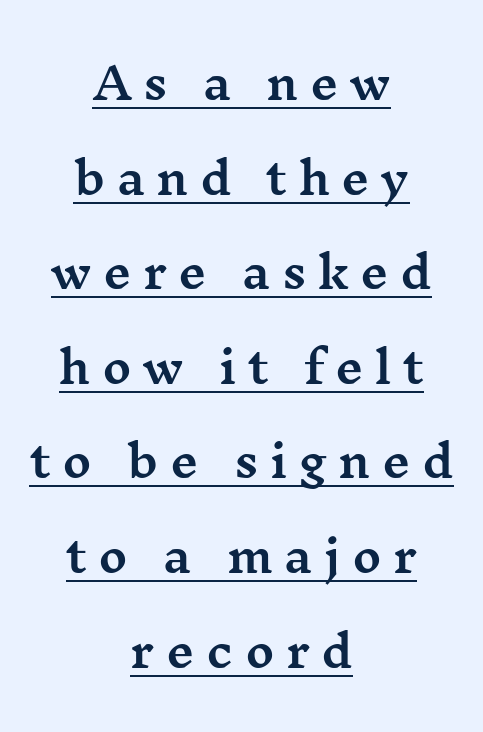
{"serif": "yes", "italic": "no", "width": "wide", "stroke_contrast": "medium", "x_height": "medium", "monospaced": "no", "underline": "yes", "align": "center", "line_spacing": "loose", "line_spacing_ratio": 2.15, "letter_spacing": "wide", "letter_spacing_em": 0.26, "glyph_px": 44}
